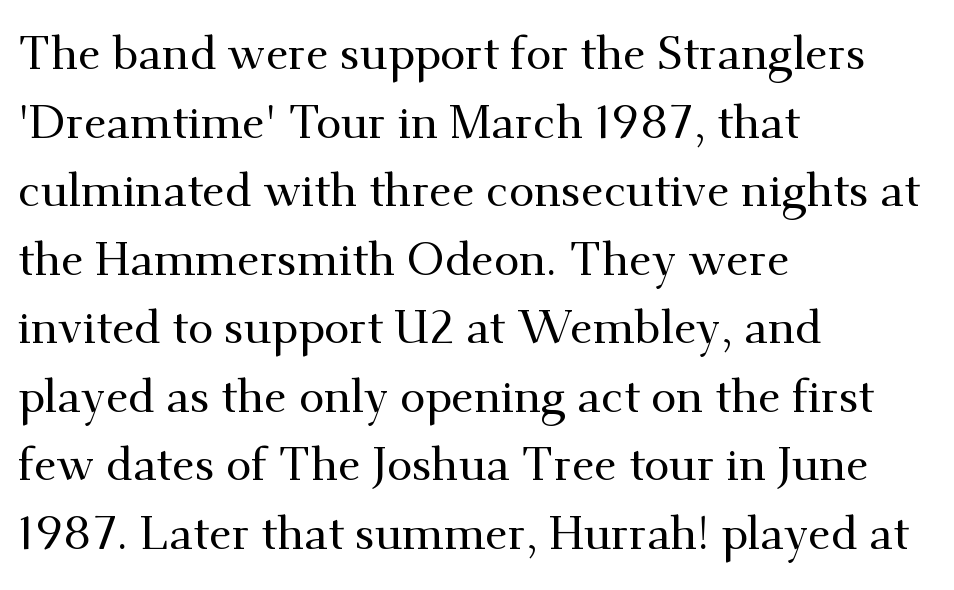
Q: Is the text italic (slanted)? A: No, it is upright.
Q: Is the typeface a serif or a sans-serif typeface? A: Serif.
Q: Is the text underlined? A: No.
Q: How is the paragraph aligned? A: Left-aligned.
Q: Is the spacing between letters normal or unusually wide? A: Normal.
Q: Is the spacing between lines tight, normal or loose? A: Normal.
Q: Width (condensed, normal, or wide)? A: Normal.
Q: Stroke contrast? A: Medium.
Q: x-height? A: Small.
Q: Monospaced? A: No.
